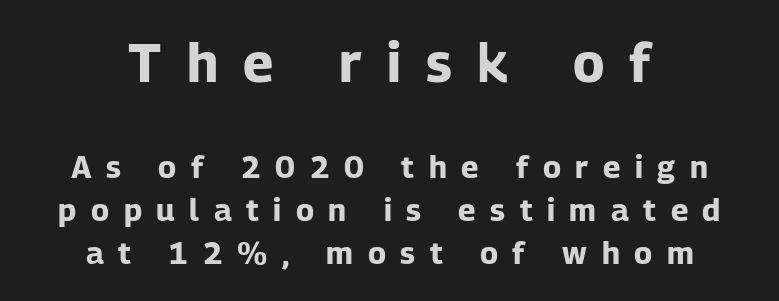
The image shows 54 px bold sans-serif type, upright; set centered, normal line spacing (1.39x), unusually wide letter spacing (+0.47 em), not underlined; the first (top) block is 1.74x larger; low stroke contrast and a medium x-height.
